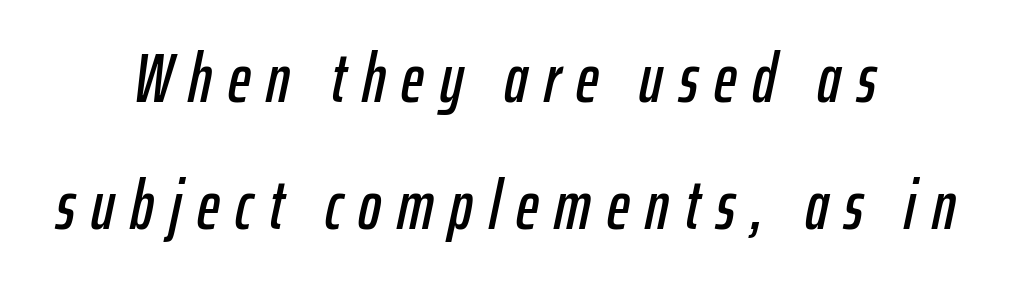
Q: Is the text italic (slanted)? A: Yes, it leans right by about 12 degrees.
Q: Is the text underlined? A: No.
Q: How is the paragraph aligned? A: Centered.
Q: Is the spacing between letters normal or unusually wide? A: Unusually wide.
Q: Width (condensed, normal, or wide)? A: Condensed.
Q: Stroke contrast? A: Low.
Q: x-height? A: Medium.
Q: Monospaced? A: No.
